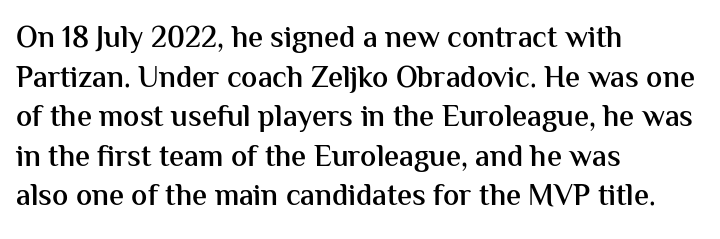
Beneath every word, the page is bare. Notice how descenders clear the ascenders below comfortably — that's standard leading. The rendering anchors every line to the left-hand side. Is there any slant? The stems are plumb. Each letter keeps its own natural width here, so spacing adapts to shape.
